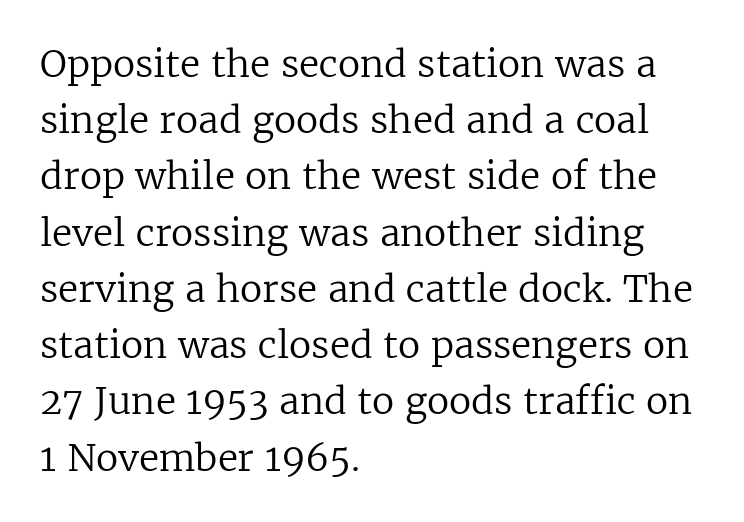
{"serif": "yes", "italic": "no", "bold": "no", "weight": "regular", "width": "normal", "stroke_contrast": "low", "x_height": "medium", "monospaced": "no", "underline": "no", "align": "left", "line_spacing": "normal", "line_spacing_ratio": 1.52, "letter_spacing": "normal", "letter_spacing_em": 0.0, "glyph_px": 37}
